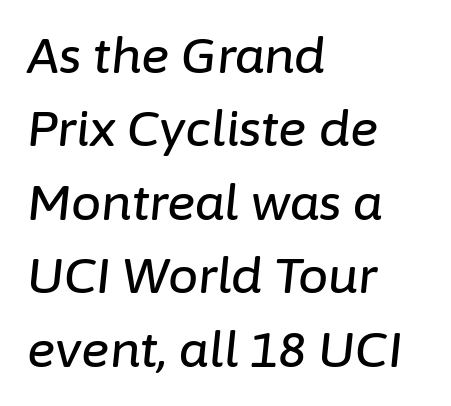
{"italic": "yes", "lean": "right", "slant_degrees": 6, "width": "normal", "stroke_contrast": "low", "x_height": "medium", "monospaced": "no", "underline": "no", "align": "left", "line_spacing": "normal", "line_spacing_ratio": 1.53, "letter_spacing": "normal", "letter_spacing_em": 0.0, "glyph_px": 48}
